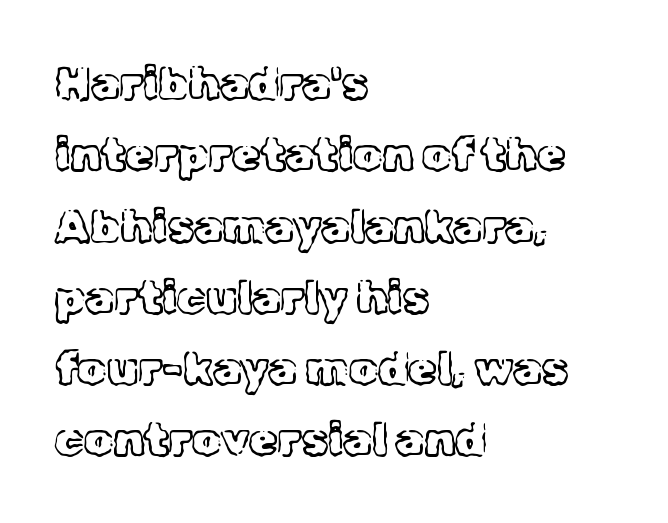
The image shows 46 px light serif type, upright; set left-aligned, normal line spacing (1.55x), normal letter spacing, not underlined; a medium x-height.
